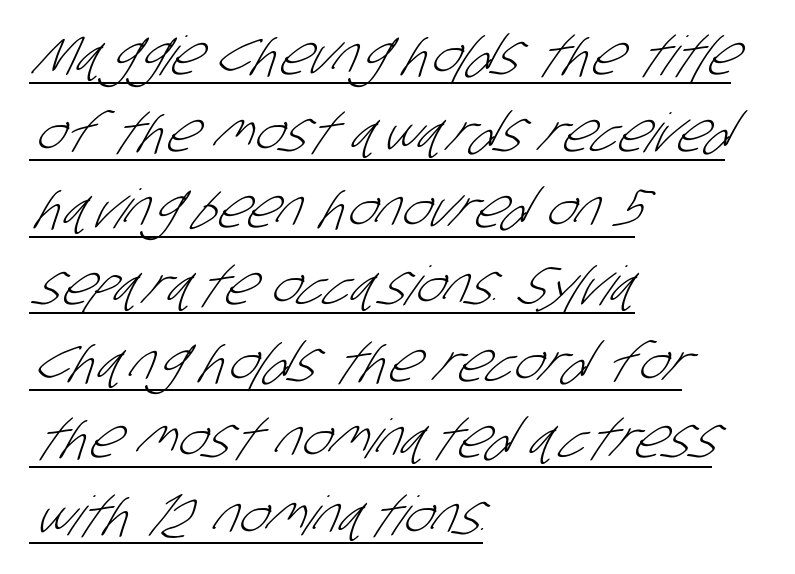
Quick note: underline on. No extra tracking has been applied to these lines. Stem width sits at or under what a default text font uses. Looks like regular typesetting: each glyph gets only the width it needs.
